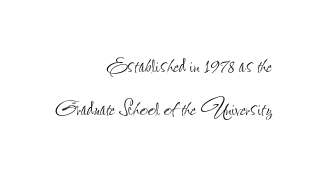
The image shows 28 px thin, condensed type; set right-aligned, normal line spacing (1.52x), normal letter spacing, not underlined; low stroke contrast and a small x-height.
